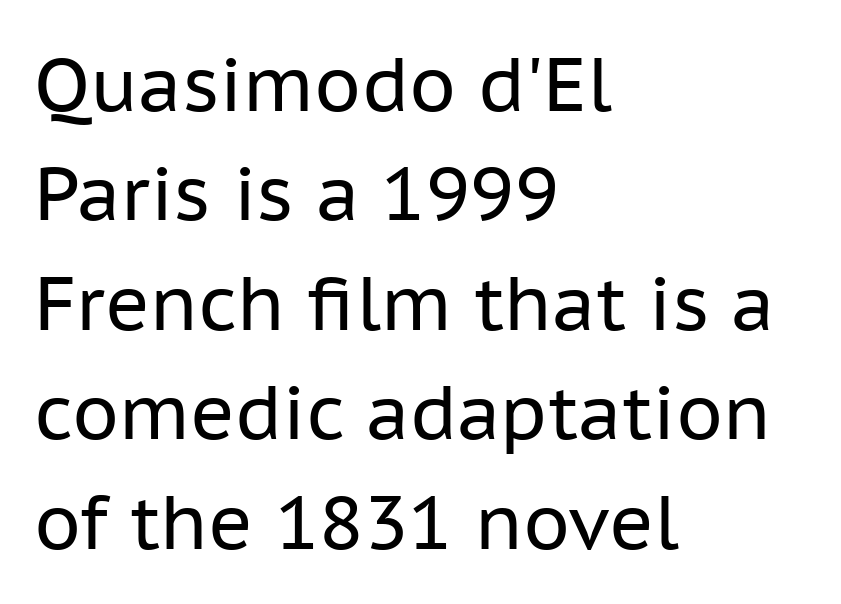
{"serif": "no", "italic": "no", "bold": "no", "weight": "regular", "width": "normal", "stroke_contrast": "low", "x_height": "medium", "monospaced": "no", "underline": "no", "align": "left", "line_spacing": "normal", "line_spacing_ratio": 1.46, "letter_spacing": "normal", "letter_spacing_em": 0.0, "glyph_px": 75}
